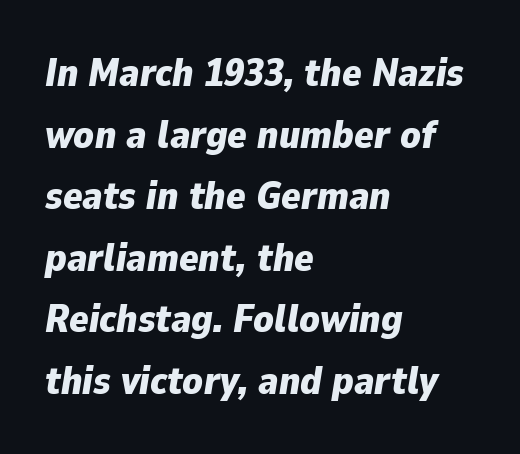
{"italic": "yes", "lean": "right", "slant_degrees": 9, "bold": "yes", "weight": "bold", "width": "normal", "stroke_contrast": "low", "x_height": "medium", "monospaced": "no", "underline": "no", "align": "left", "line_spacing": "normal", "line_spacing_ratio": 1.54, "letter_spacing": "normal", "letter_spacing_em": 0.0, "glyph_px": 40}
